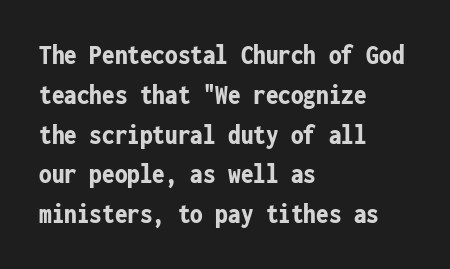
Each line starts at the same left margin while the right side varies. Serifs: no, the terminals of the letterforms are clean. Unmarked baselines from the first word to the last. The rows are spaced the way most documents space them.
